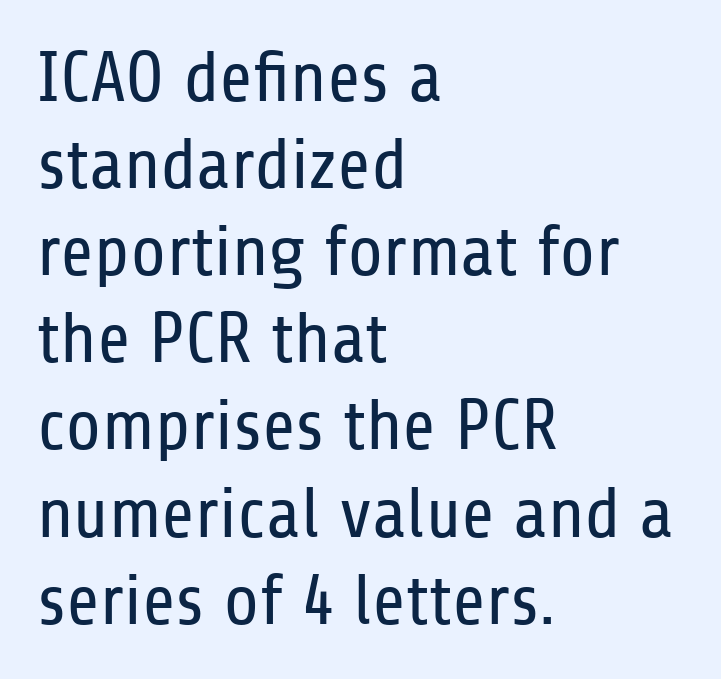
{"serif": "no", "italic": "no", "bold": "no", "weight": "regular", "width": "condensed", "stroke_contrast": "low", "x_height": "medium", "monospaced": "no", "underline": "no", "align": "left", "line_spacing_ratio": 1.21, "letter_spacing": "normal", "letter_spacing_em": 0.0, "glyph_px": 72}
